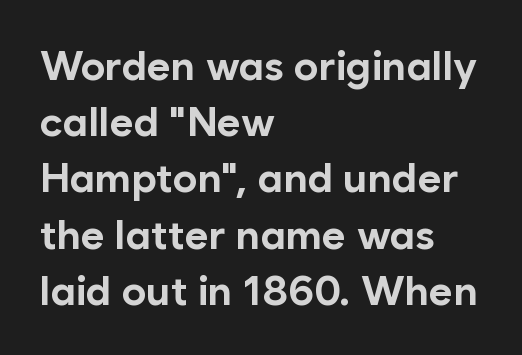
The image shows 41 px bold sans-serif type, upright; set left-aligned, normal line spacing (1.37x), normal letter spacing, not underlined; low stroke contrast and a medium x-height.
